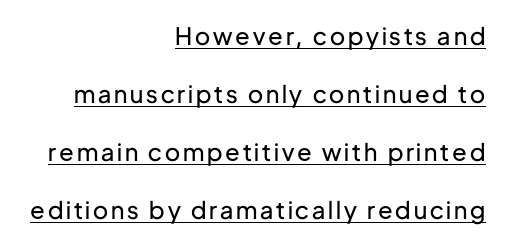
Q: Is the text bold? A: No.
Q: Is the text italic (slanted)? A: No, it is upright.
Q: Is the text underlined? A: Yes.
Q: How is the paragraph aligned? A: Right-aligned.
Q: Is the spacing between lines tight, normal or loose? A: Loose.
